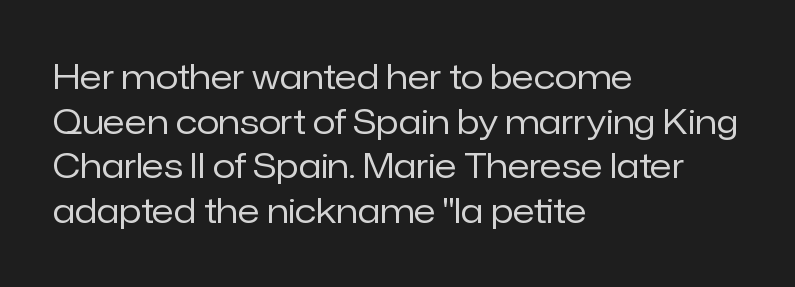
The image shows 33 px regular-weight sans-serif type, upright; set left-aligned, normal line spacing (1.35x), normal letter spacing, not underlined; low stroke contrast and a medium x-height.
